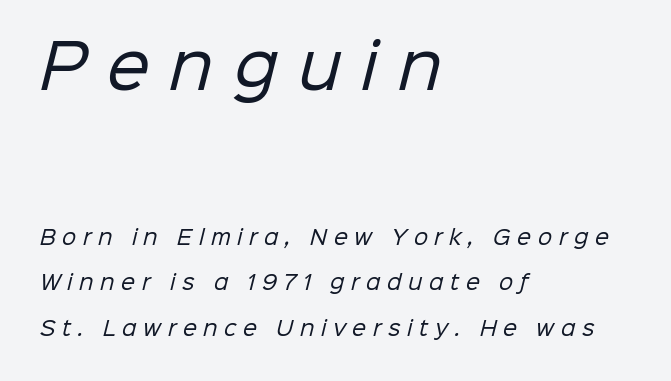
Q: Is the text bold? A: No.
Q: Is the typeface a serif or a sans-serif typeface? A: Sans-serif.
Q: Is the text underlined? A: No.
Q: How is the paragraph aligned? A: Left-aligned.
Q: Is the spacing between letters normal or unusually wide? A: Unusually wide.
Q: Is the spacing between lines tight, normal or loose? A: Loose.
Q: Which block of text is set in a larger size, the first (top) or the second (bottom)? A: The first (top) one.
Q: Width (condensed, normal, or wide)? A: Normal.
Q: Stroke contrast? A: Low.
Q: x-height? A: Medium.
Q: Monospaced? A: No.
